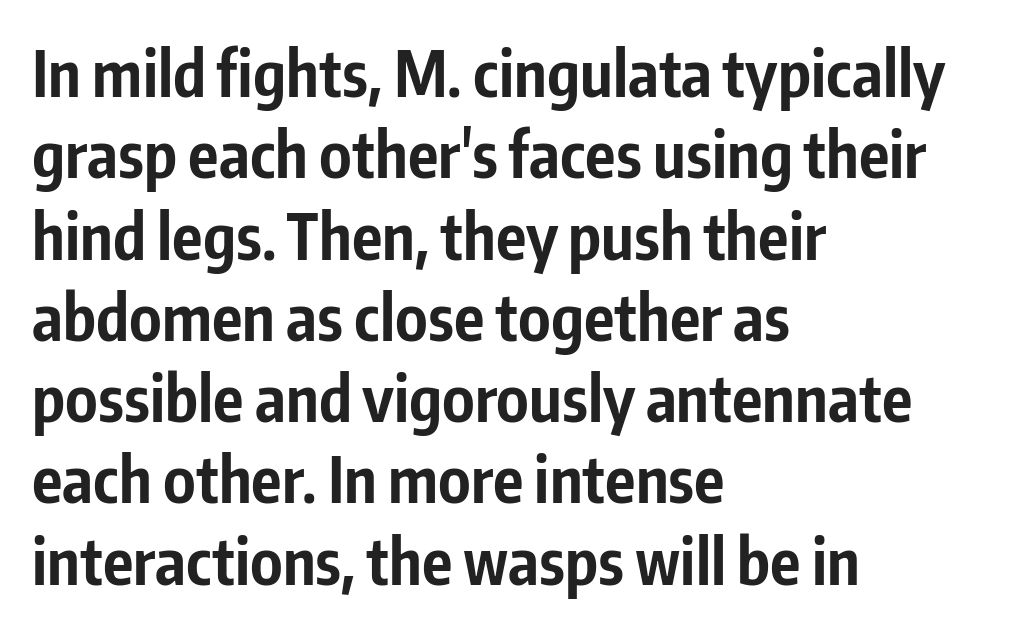
The image shows 63 px bold, condensed sans-serif type, upright; set left-aligned, normal line spacing (1.29x), normal letter spacing, not underlined; low stroke contrast and a medium x-height.
